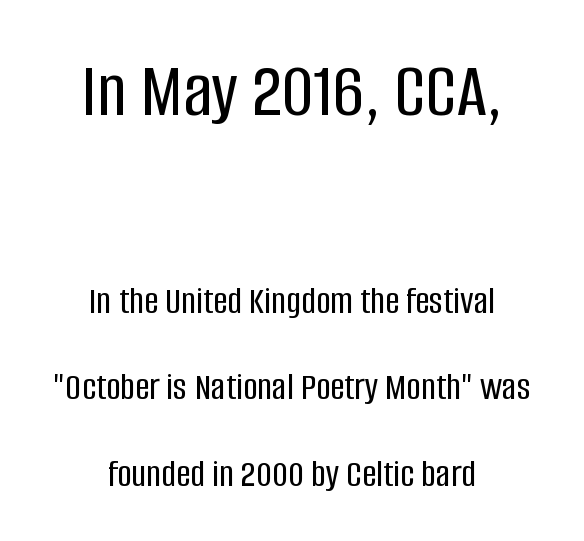
Q: Is the text italic (slanted)? A: No, it is upright.
Q: Is the typeface a serif or a sans-serif typeface? A: Sans-serif.
Q: Is the text underlined? A: No.
Q: How is the paragraph aligned? A: Centered.
Q: Is the spacing between letters normal or unusually wide? A: Normal.
Q: Is the spacing between lines tight, normal or loose? A: Loose.
Q: Which block of text is set in a larger size, the first (top) or the second (bottom)? A: The first (top) one.
Q: Width (condensed, normal, or wide)? A: Condensed.
Q: Stroke contrast? A: Low.
Q: x-height? A: Large.
Q: Monospaced? A: No.
